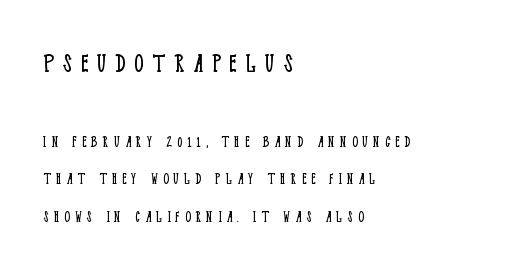
Q: Is the text bold? A: No.
Q: Is the text italic (slanted)? A: No, it is upright.
Q: Is the typeface a serif or a sans-serif typeface? A: Serif.
Q: Is the text underlined? A: No.
Q: How is the paragraph aligned? A: Left-aligned.
Q: Is the spacing between letters normal or unusually wide? A: Unusually wide.
Q: Is the spacing between lines tight, normal or loose? A: Loose.
Q: Which block of text is set in a larger size, the first (top) or the second (bottom)? A: The first (top) one.
Q: Width (condensed, normal, or wide)? A: Condensed.
Q: Stroke contrast? A: Low.
Q: x-height? A: Large.
Q: Monospaced? A: No.
